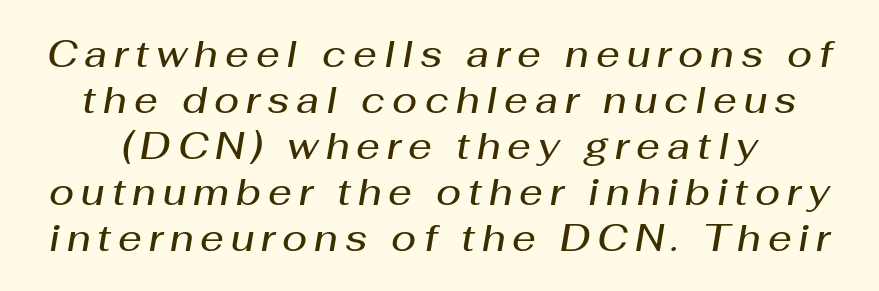
Q: Is the text bold? A: Semi-bold.
Q: Is the text italic (slanted)? A: Yes, it leans right by about 10 degrees.
Q: Is the text underlined? A: No.
Q: Width (condensed, normal, or wide)? A: Normal.
Q: Stroke contrast? A: Medium.
Q: x-height? A: Medium.
Q: Monospaced? A: No.
